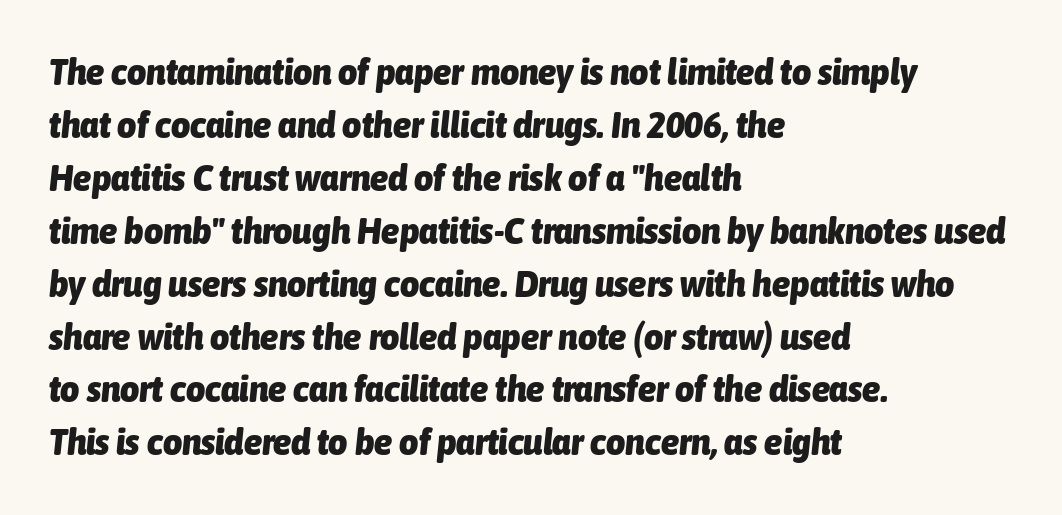
{"italic": "yes", "lean": "right", "slant_degrees": 6, "bold": "yes", "weight": "heavy", "width": "condensed", "stroke_contrast": "low", "x_height": "medium", "monospaced": "no", "underline": "no", "align": "left", "line_spacing": "normal", "line_spacing_ratio": 1.43, "letter_spacing": "normal", "letter_spacing_em": 0.0, "glyph_px": 37}
